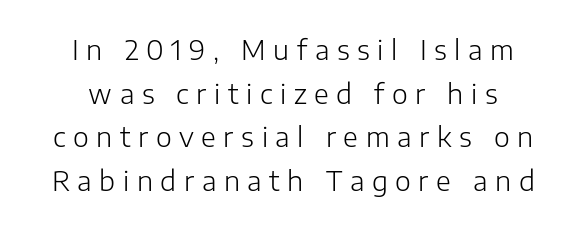
Counters stay open thanks to moderate or lighter strokes. Any mark beneath the type? The region is blank. The setting favours the middle, as headings and verse often do. Tracking value appears strongly positive — letters spread wide. This sample keeps an unexceptional amount of space between lines.
